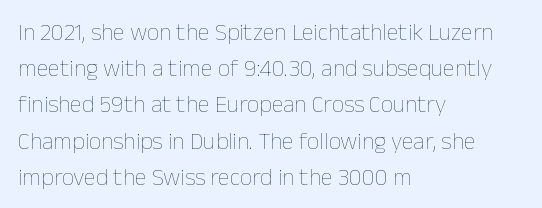
{"italic": "no", "bold": "no", "underline": "no", "align": "left", "line_spacing": "normal", "line_spacing_ratio": 1.51, "letter_spacing": "normal", "letter_spacing_em": 0.0, "glyph_px": 24}
